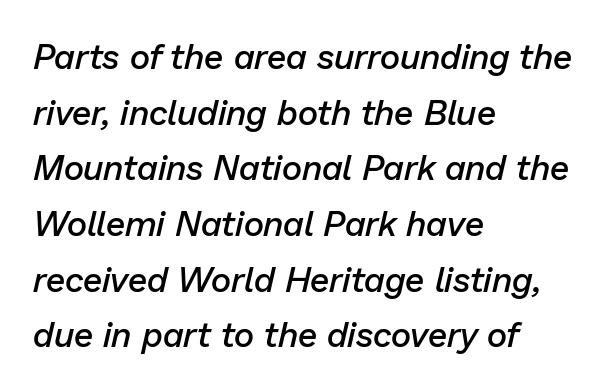
Look at the stroke-to-counter ratio: somewhat heavy, a semibold. The ragged edge is on the right, which tells us the setting is flush left. Character widths vary here, with narrow letters taking less room than wide ones. Italic: yes, the glyphs are oblique. Compared with typical body copy, the letter spacing here is the same.
